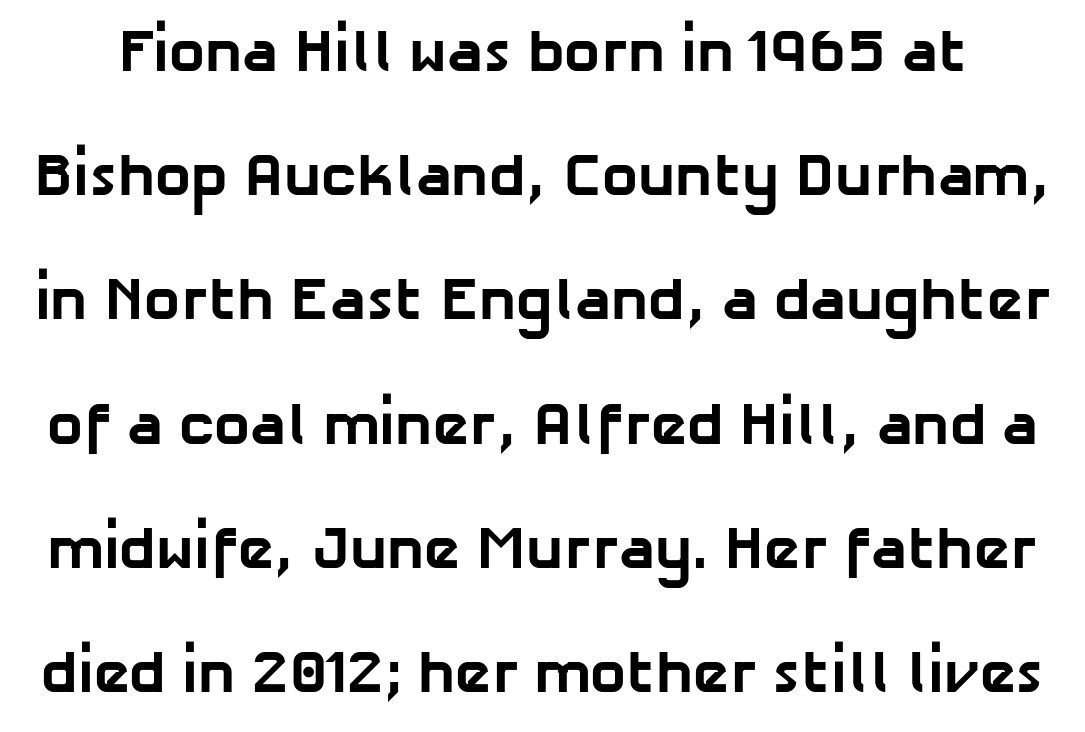
In terms of leading, this rendering errs on the spacious side. Character widths vary here, with narrow letters taking less room than wide ones. Observe the ordinary spacing: letters are neighbours, not strangers. What kind of face is this? One without serifs — a sans.
